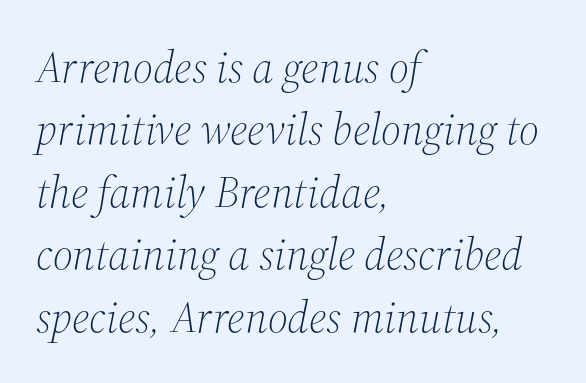
Q: Is the text bold? A: No.
Q: Is the text italic (slanted)? A: Yes, it leans right by about 12 degrees.
Q: Is the typeface a serif or a sans-serif typeface? A: Serif.
Q: Is the text underlined? A: No.
Q: How is the paragraph aligned? A: Left-aligned.
Q: Is the spacing between letters normal or unusually wide? A: Normal.
Q: Is the spacing between lines tight, normal or loose? A: Normal.
Q: Width (condensed, normal, or wide)? A: Normal.
Q: Stroke contrast? A: Medium.
Q: x-height? A: Medium.
Q: Monospaced? A: No.
